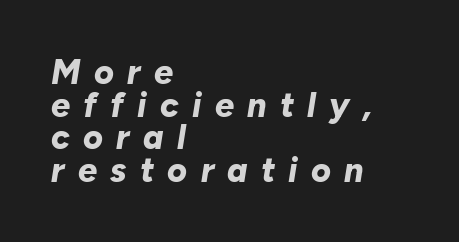
Q: Is the text bold? A: Yes.
Q: Is the text italic (slanted)? A: Yes, it leans right by about 10 degrees.
Q: Is the text underlined? A: No.
Q: How is the paragraph aligned? A: Left-aligned.
Q: Is the spacing between letters normal or unusually wide? A: Unusually wide.
Q: Is the spacing between lines tight, normal or loose? A: Tight.
Q: Width (condensed, normal, or wide)? A: Normal.
Q: Stroke contrast? A: Low.
Q: x-height? A: Medium.
Q: Monospaced? A: No.
